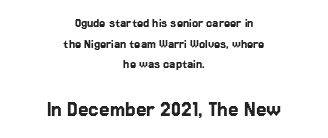
The image shows 24 px text type, upright; set centered, normal line spacing (1.47x), normal letter spacing, not underlined; the second (bottom) block is 1.71x larger.
